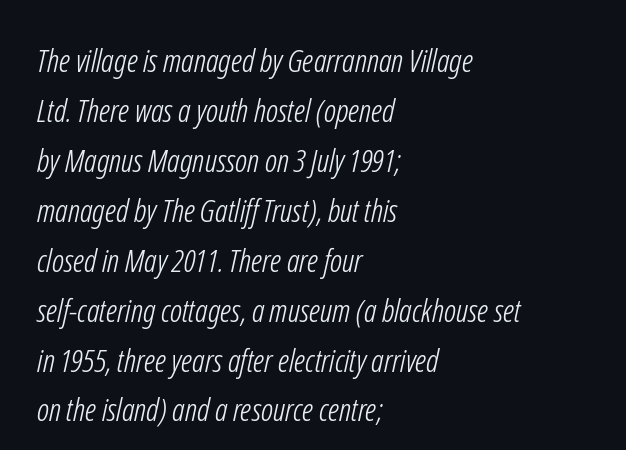
The image shows 32 px light, condensed sans-serif type; set left-aligned, normal line spacing (1.56x), normal letter spacing, not underlined; low stroke contrast and a medium x-height.
